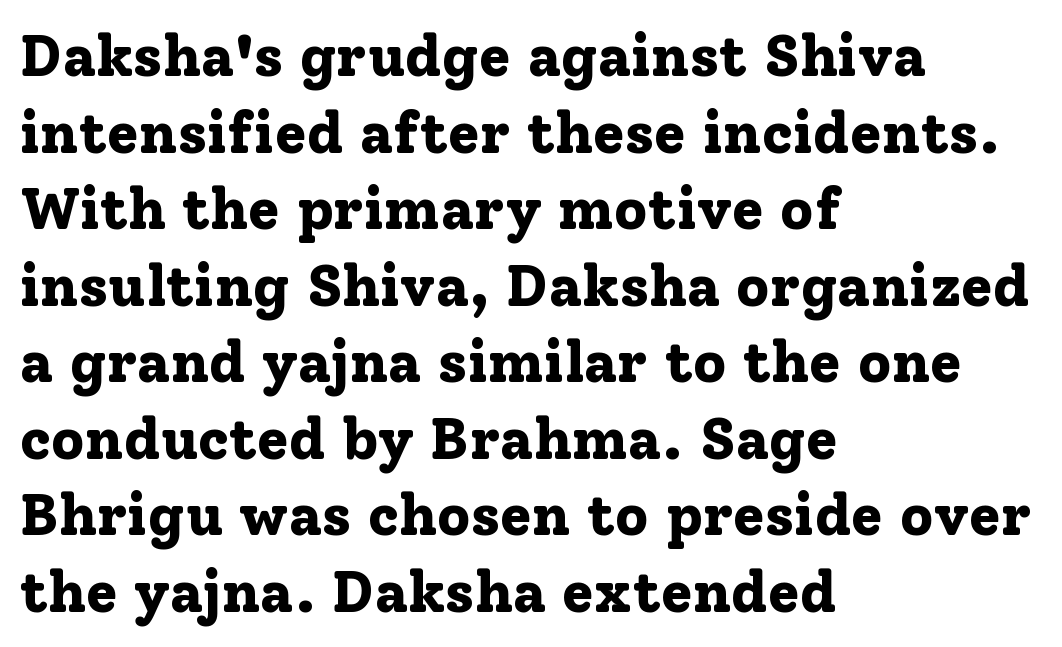
The image shows 58 px bold serif type, upright; set left-aligned, normal line spacing (1.32x), normal letter spacing, not underlined; low stroke contrast and a medium x-height.
